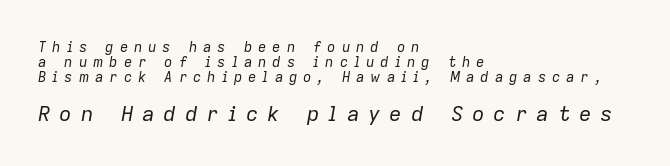
The image shows 21 px text type, italic (leaning right); set left-aligned, tight line spacing (1.08x), unusually wide letter spacing (+0.42 em), not underlined; the second (bottom) block is 1.5x larger.
